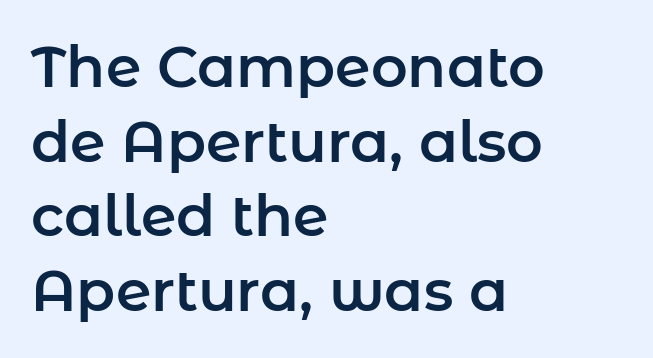
The image shows 57 px sans-serif type, upright; set left-aligned, normal line spacing (1.31x), normal letter spacing, not underlined; low stroke contrast and a medium x-height.
